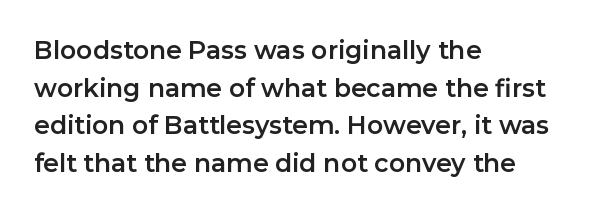
Q: Is the text italic (slanted)? A: No, it is upright.
Q: Is the text underlined? A: No.
Q: How is the paragraph aligned? A: Left-aligned.
Q: Is the spacing between letters normal or unusually wide? A: Normal.
Q: Is the spacing between lines tight, normal or loose? A: Normal.
